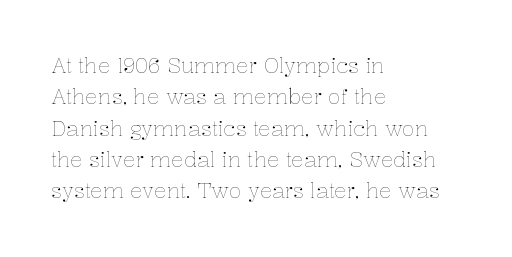
The image shows 21 px text type, upright; set left-aligned, normal line spacing (1.49x), normal letter spacing, not underlined.
